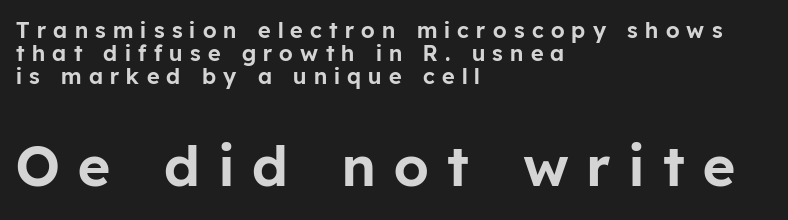
Inter-character spacing is expanded well beyond the font's built-in metrics. The lines are packed closely together with very little leading. Is there any slant? The stems are plumb. The second block has been scaled up relative to the first.
